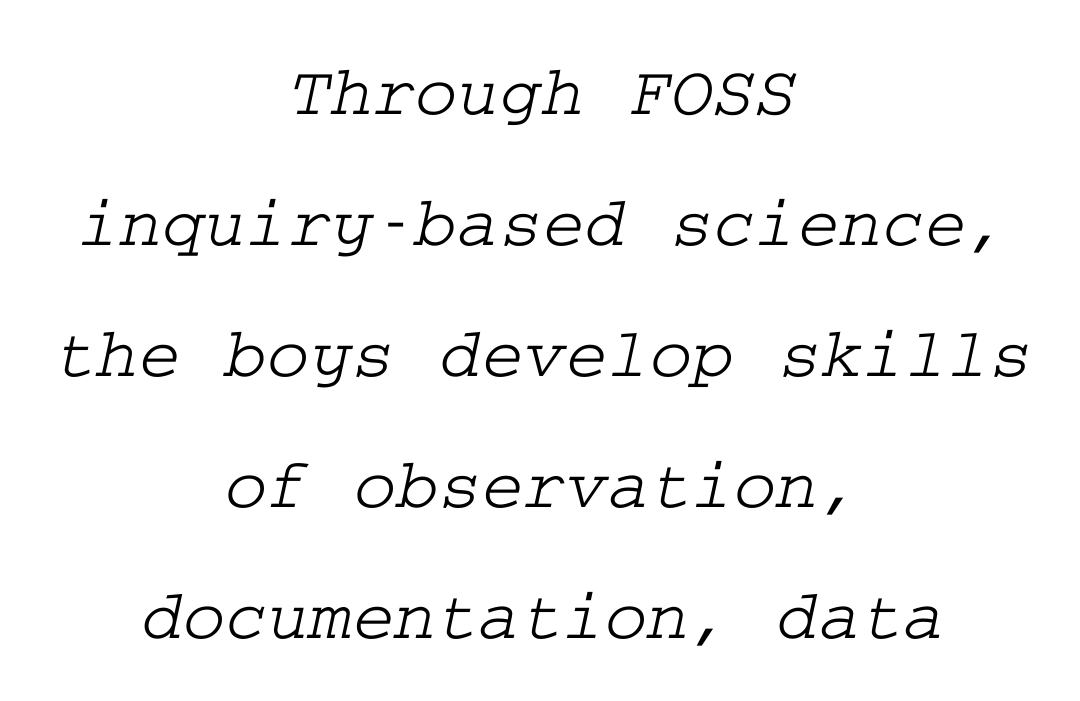
{"serif": "yes", "width": "wide", "stroke_contrast": "low", "x_height": "medium", "underline": "no", "align": "center", "line_spacing_ratio": 1.82, "letter_spacing": "normal", "letter_spacing_em": 0.0, "glyph_px": 72}
